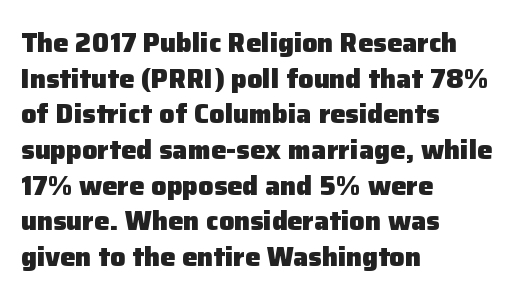
{"italic": "no", "bold": "yes", "underline": "no", "align": "left", "line_spacing": "normal", "line_spacing_ratio": 1.32, "letter_spacing": "normal", "letter_spacing_em": 0.0, "glyph_px": 27}
